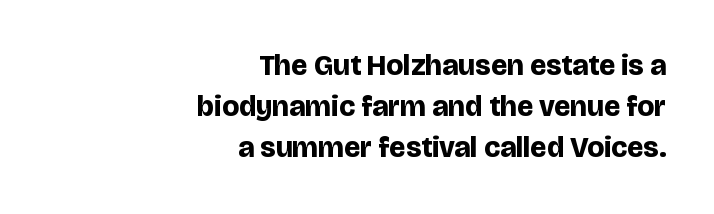
The image shows 29 px bold sans-serif type, upright; set right-aligned, normal line spacing (1.42x), normal letter spacing, not underlined; low stroke contrast and a large x-height.
